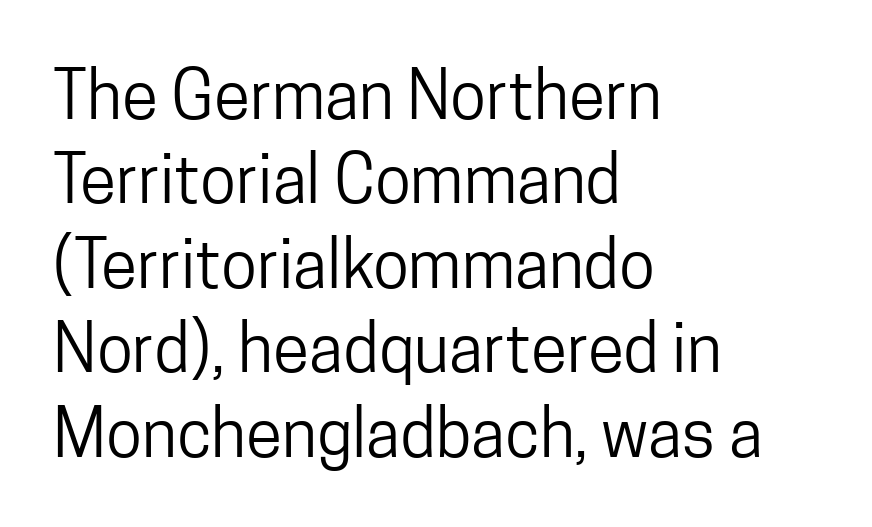
The strokes are not fattened; the text isn't bold. Letterform terminals end flat and unadorned throughout the passage. Looks like regular typesetting: each glyph gets only the width it needs. Look at the tracking — it's just the regular setting, nothing added. Unmarked baselines from the first word to the last. The passage is arranged the way most books set body copy — flush left.
